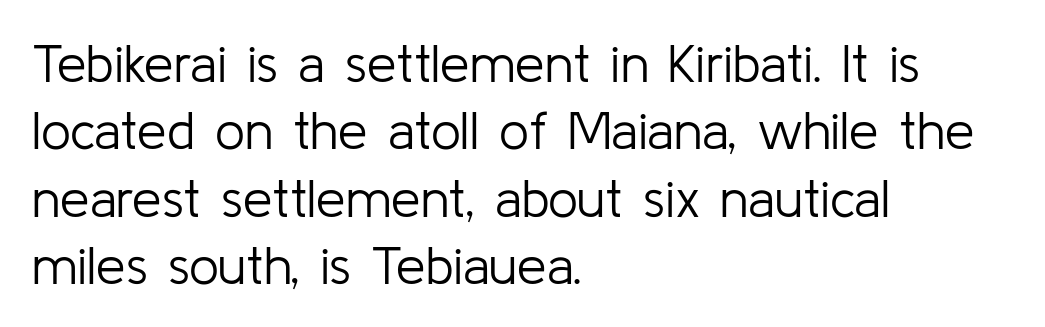
In terms of letterform style, serifs are entirely absent. Bare-footed words on every line. Here the designer chose a conventional face with non-uniform glyph widths. The typesetter chose a ragged-right arrangement here. Summary of vertical rhythm: regular, with standard interline spacing. Posture: straight, roman, zero tilt.
